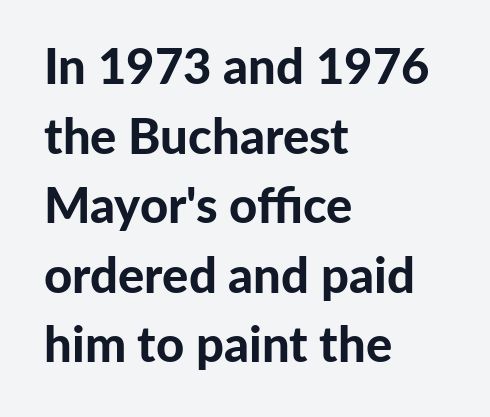
The image shows 49 px bold sans-serif type, upright; set left-aligned, normal line spacing (1.42x), normal letter spacing, not underlined; low stroke contrast and a medium x-height.
